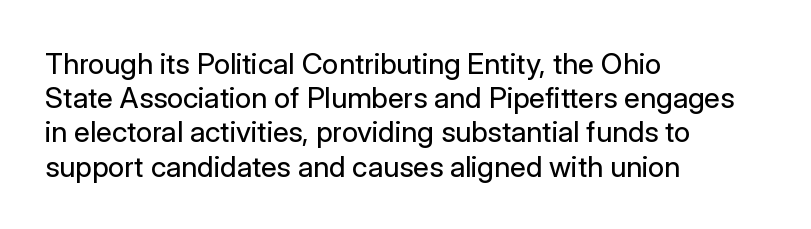
Q: Is the text bold? A: No.
Q: Is the text italic (slanted)? A: No, it is upright.
Q: Is the typeface a serif or a sans-serif typeface? A: Sans-serif.
Q: Is the text underlined? A: No.
Q: How is the paragraph aligned? A: Left-aligned.
Q: Is the spacing between letters normal or unusually wide? A: Normal.
Q: Width (condensed, normal, or wide)? A: Normal.
Q: Stroke contrast? A: Low.
Q: x-height? A: Medium.
Q: Monospaced? A: No.
